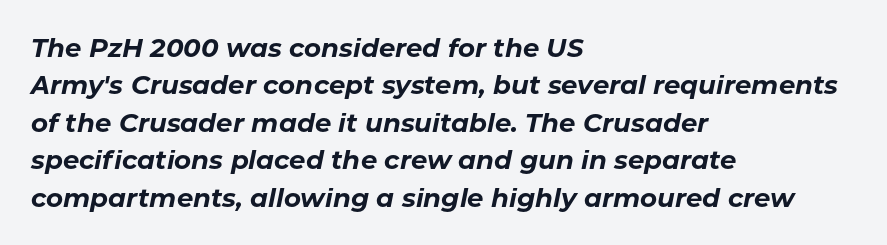
Q: Is the text bold? A: Yes.
Q: Is the text italic (slanted)? A: Yes, it leans right by about 11 degrees.
Q: Is the text underlined? A: No.
Q: How is the paragraph aligned? A: Left-aligned.
Q: Is the spacing between letters normal or unusually wide? A: Normal.
Q: Is the spacing between lines tight, normal or loose? A: Normal.
